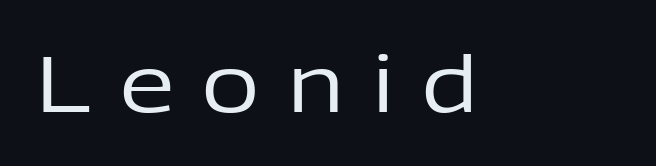
The image shows 78 px regular-weight sans-serif type, upright; set unusually wide letter spacing (+0.37 em), not underlined; low stroke contrast and a medium x-height.
